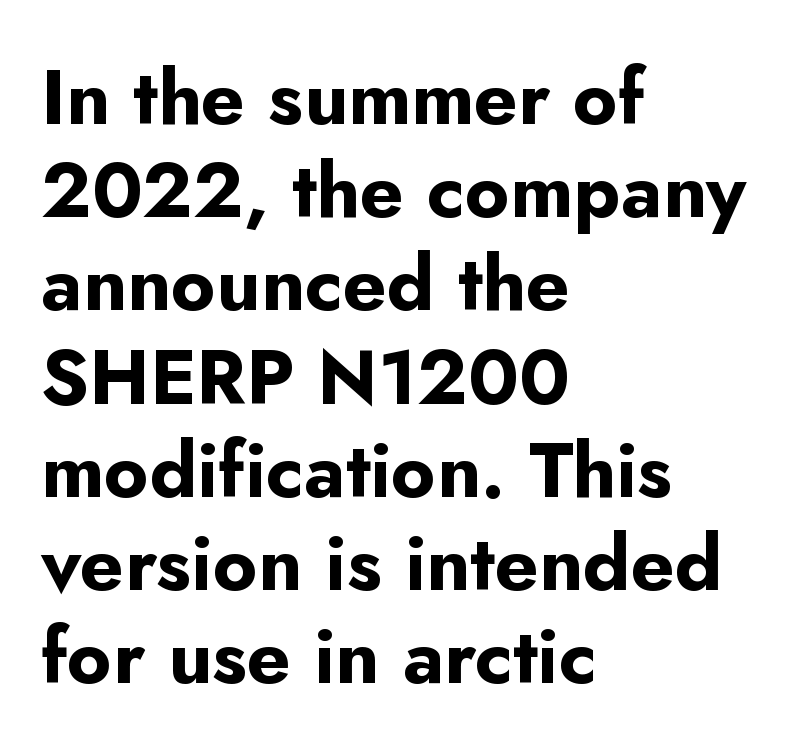
The image shows 77 px bold sans-serif type, upright; set left-aligned, line spacing 1.21x, normal letter spacing, not underlined; low stroke contrast and a small x-height.
